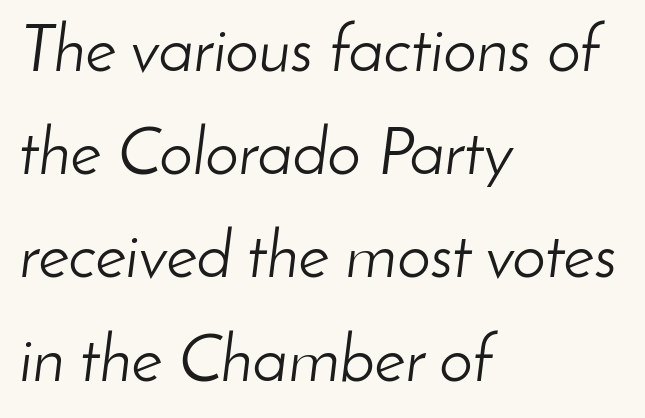
Only glyphs here, with clear space below each row. Evenly set lines give the paragraph a standard silhouette. This rendering uses left alignment, leaving the right contour irregular. Character widths vary here, with narrow letters taking less room than wide ones.
